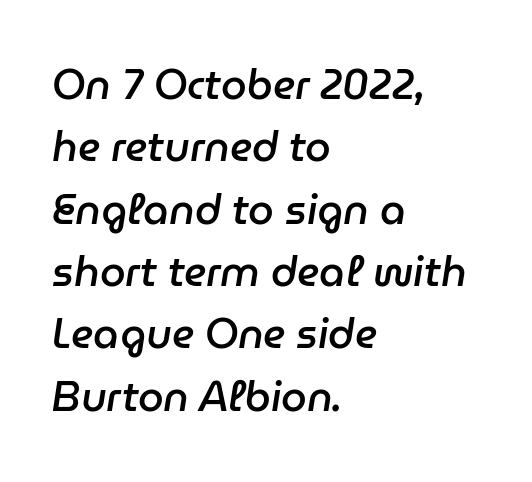
The image shows 41 px semibold type, italic (leaning right); set left-aligned, normal line spacing (1.52x), normal letter spacing, not underlined; low stroke contrast and a medium x-height.
